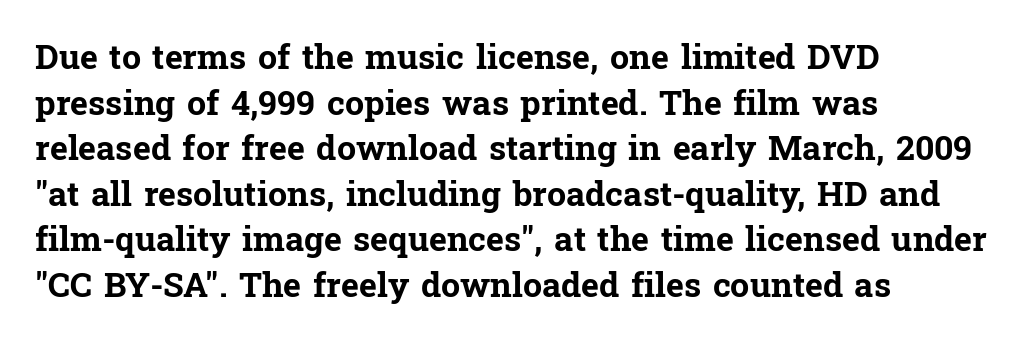
{"serif": "yes", "italic": "no", "bold": "yes", "weight": "bold", "width": "normal", "stroke_contrast": "low", "x_height": "medium", "monospaced": "no", "underline": "no", "align": "left", "line_spacing": "normal", "line_spacing_ratio": 1.34, "letter_spacing": "normal", "letter_spacing_em": 0.0, "glyph_px": 34}
